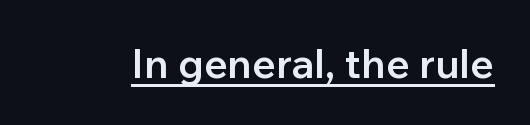
{"serif": "no", "italic": "no", "bold": "semi", "weight": "semibold", "width": "normal", "stroke_contrast": "low", "x_height": "medium", "monospaced": "no", "underline": "yes", "letter_spacing": "normal", "letter_spacing_em": 0.0, "glyph_px": 41}
